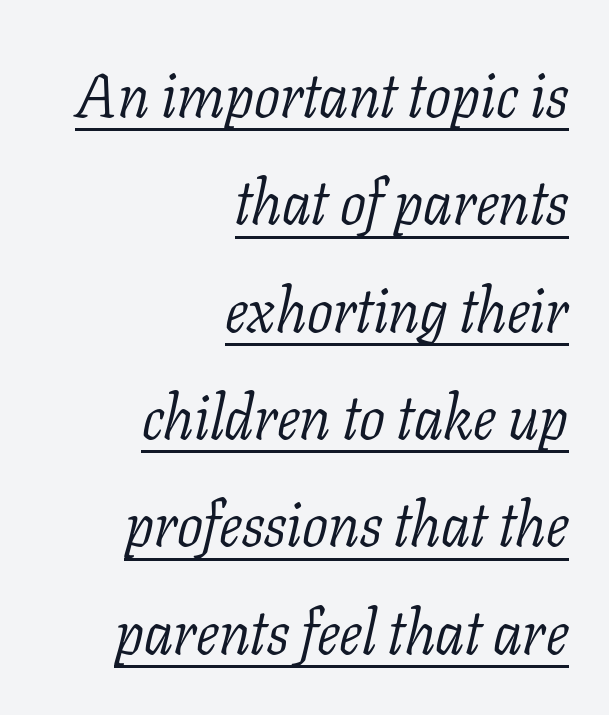
These glyphs show unthickened strokes, regular width or finer. Think of a printed novel: that variable character pitch is what you see here. Is the letter spacing exaggerated? No — it looks like the ordinary default. Has an underline been added? It has.
